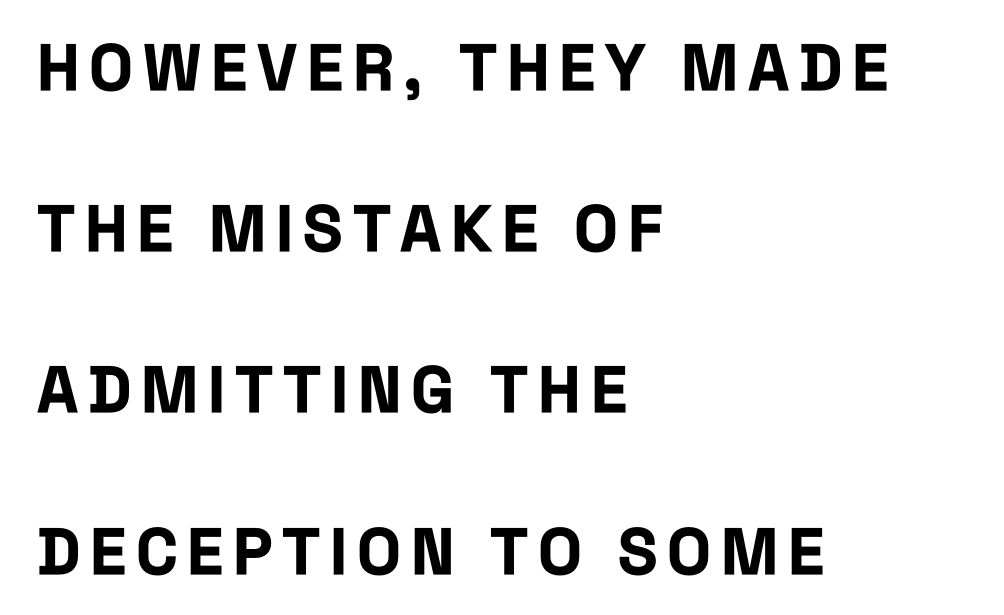
The image shows 65 px bold, condensed sans-serif type, upright; set left-aligned, loose line spacing (2.48x), not underlined; low stroke contrast and a large x-height.
